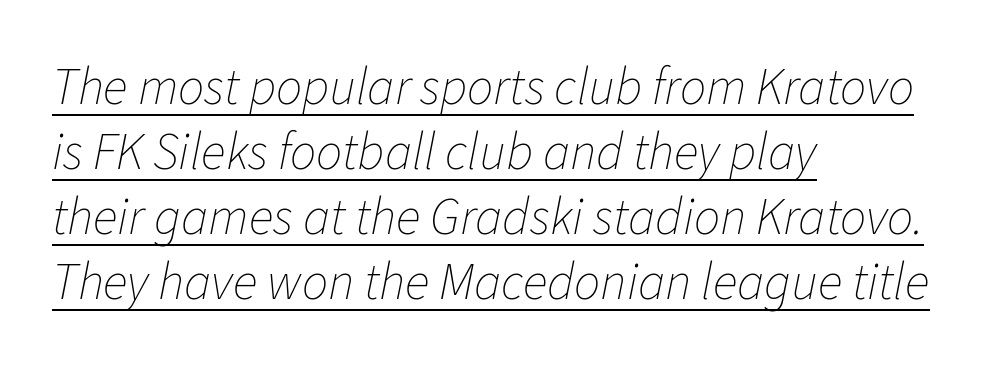
Q: Is the text bold? A: No.
Q: Is the text italic (slanted)? A: Yes, it leans right by about 11 degrees.
Q: Is the text underlined? A: Yes.
Q: How is the paragraph aligned? A: Left-aligned.
Q: Is the spacing between letters normal or unusually wide? A: Normal.
Q: Is the spacing between lines tight, normal or loose? A: Normal.
Q: Width (condensed, normal, or wide)? A: Normal.
Q: Stroke contrast? A: Low.
Q: x-height? A: Medium.
Q: Monospaced? A: No.
